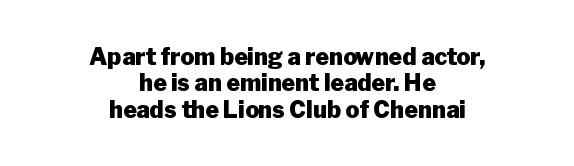
The letterforms sit shoulder to shoulder at normal distance. Decoration check: the copy has no underline. The paragraph shown floats in the horizontal middle. Do the letters lean? They stand straight. Emphasis by weight is at full strength: bold. Summary of vertical rhythm: compact, with narrow interline spacing.
